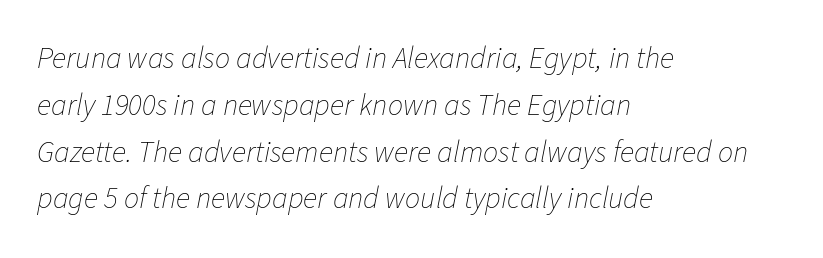
Q: Is the text bold? A: No.
Q: Is the text italic (slanted)? A: Yes, it leans right by about 11 degrees.
Q: Is the text underlined? A: No.
Q: How is the paragraph aligned? A: Left-aligned.
Q: Is the spacing between letters normal or unusually wide? A: Normal.
Q: Is the spacing between lines tight, normal or loose? A: Normal.
Q: Width (condensed, normal, or wide)? A: Normal.
Q: Stroke contrast? A: Low.
Q: x-height? A: Medium.
Q: Monospaced? A: No.
